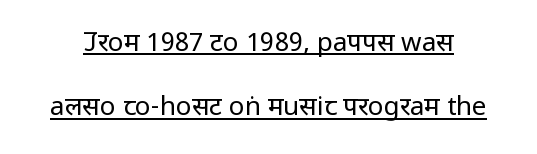
This sample uses plain, unmodified letter spacing. Stroke thickness stays within the range of a standard reading face or lighter. Is there an underline? Yes — a line sits under the letters. Does the lettering tilt? It doesn't — this is upright.
